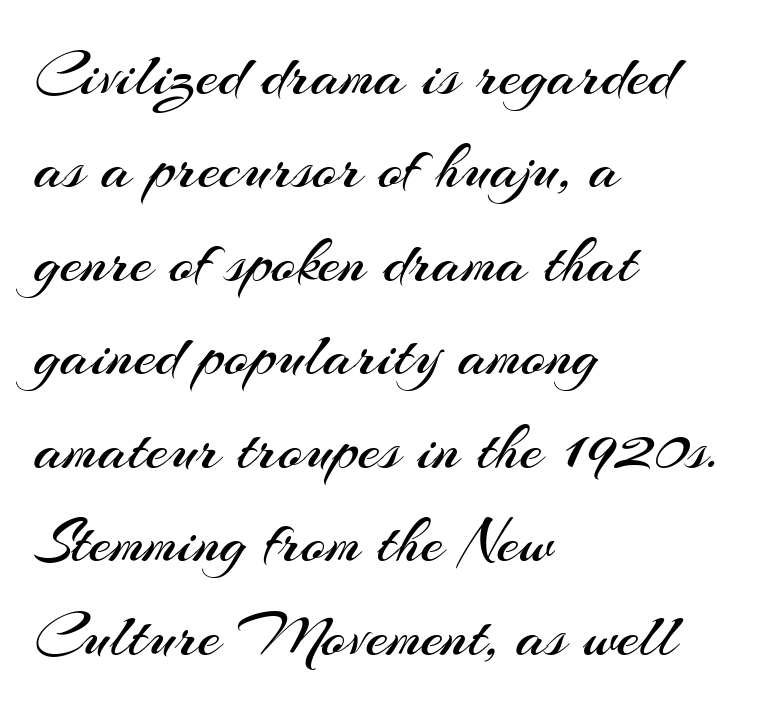
The image shows 64 px regular-weight sans-serif type; set left-aligned, normal line spacing (1.46x), normal letter spacing, not underlined; medium stroke contrast and a small x-height.
